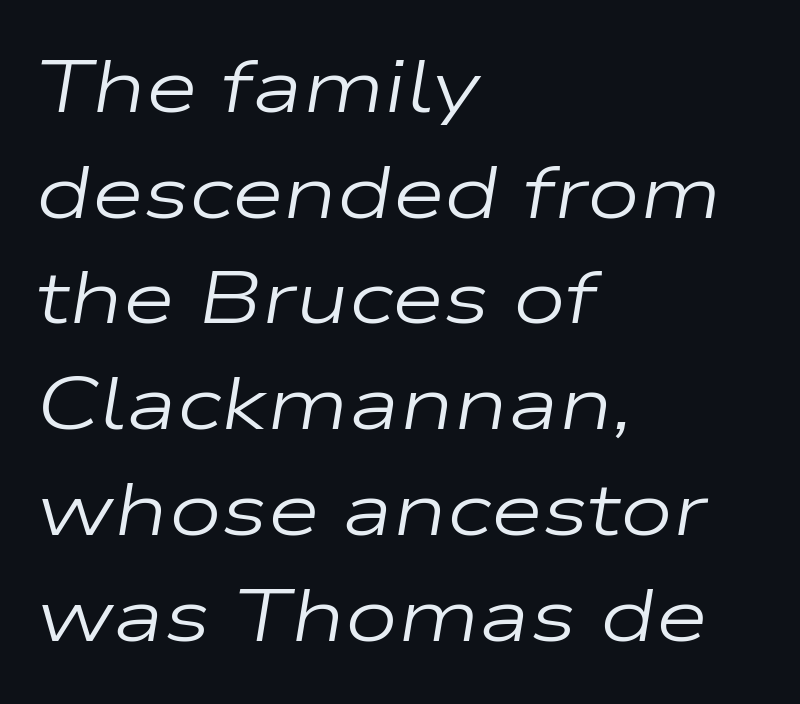
The whole block is typeset with a tilt. Compared with a centered layout, this one pins lines to the left instead. Regarding leading, the lines here are spaced in the standard way. The passage shown is typed in a proportional face where columns would drift.
